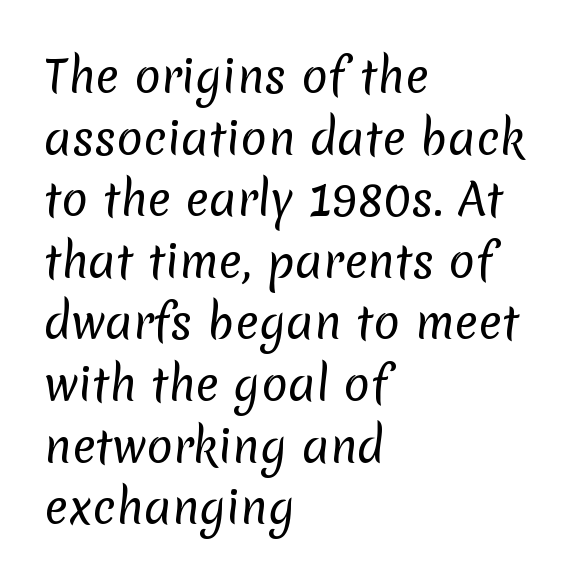
You can tell from the bare stems that sans-serif type was used. Is the block centered? No — it sits flush against the left margin. Normally led — the rows are evenly, conventionally spaced. Beneath every word, the page is bare. Proportional: the letters do not fall into vertical columns.
